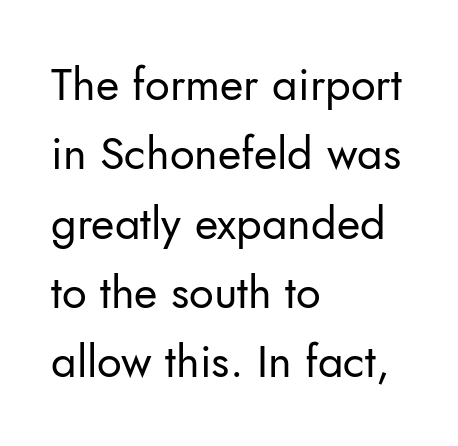
Unbolded letterforms with no extra heft. Characters follow at the spacing the type designer built in. Type without underlining. Leftover space on each line is placed entirely after the last word. Regarding leading, the lines here are spaced in the standard way. Examine the stroke ends and you'll find no serifs.
